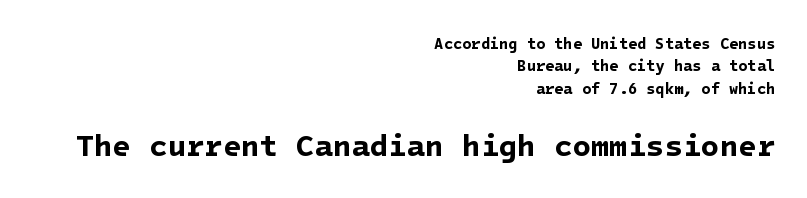
{"serif": "no", "bold": "yes", "weight": "bold", "width": "normal", "stroke_contrast": "low", "x_height": "medium", "underline": "no", "align": "right", "line_spacing": "normal", "line_spacing_ratio": 1.49, "letter_spacing": "normal", "letter_spacing_em": 0.0, "larger_block": "second", "size_ratio": 2.0, "glyph_px": 30}
